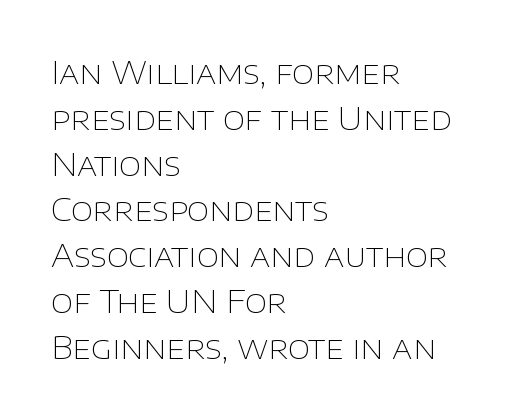
The image shows 32 px thin sans-serif type, upright; set left-aligned, normal line spacing (1.43x), normal letter spacing, not underlined; low stroke contrast and a large x-height.
